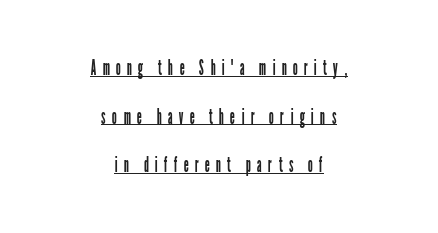
The image shows 22 px text type, upright; set centered, loose line spacing (2.21x), unusually wide letter spacing (+0.28 em), underlined.
